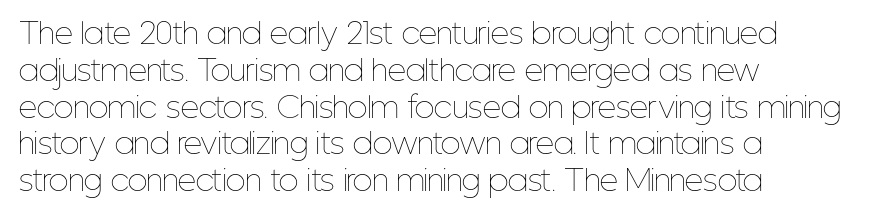
The image shows 29 px thin, condensed type, upright; set left-aligned, normal line spacing (1.27x), normal letter spacing, not underlined; low stroke contrast and a medium x-height.
